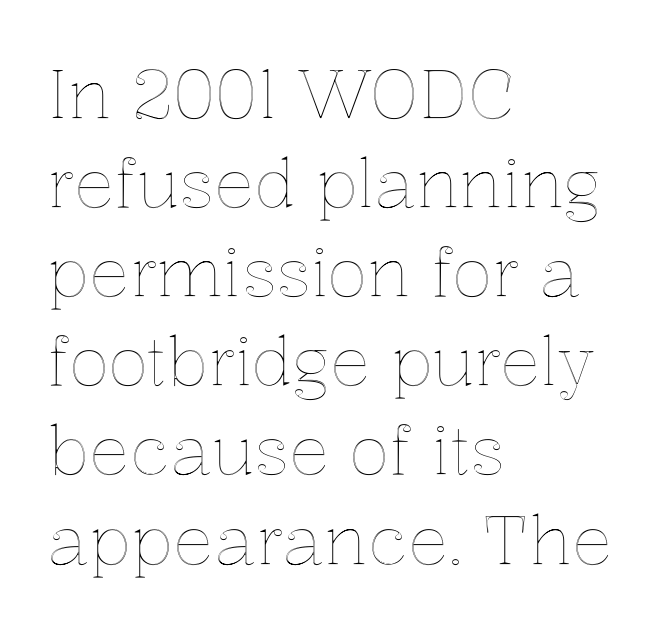
The image shows 67 px text type, upright; set left-aligned, normal line spacing (1.33x), normal letter spacing, not underlined; a medium x-height.
